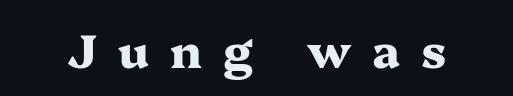
The image shows 46 px heavy, wide serif type, upright; set unusually wide letter spacing (+0.46 em), not underlined; medium stroke contrast and a medium x-height.
